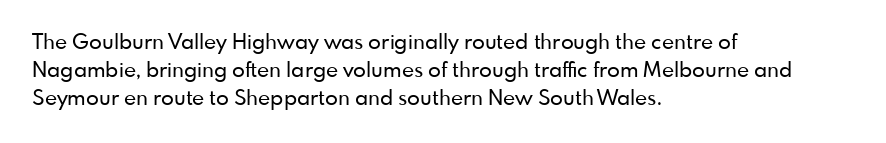
Q: Is the text italic (slanted)? A: No, it is upright.
Q: Is the text underlined? A: No.
Q: How is the paragraph aligned? A: Left-aligned.
Q: Is the spacing between letters normal or unusually wide? A: Normal.
Q: Is the spacing between lines tight, normal or loose? A: Normal.
